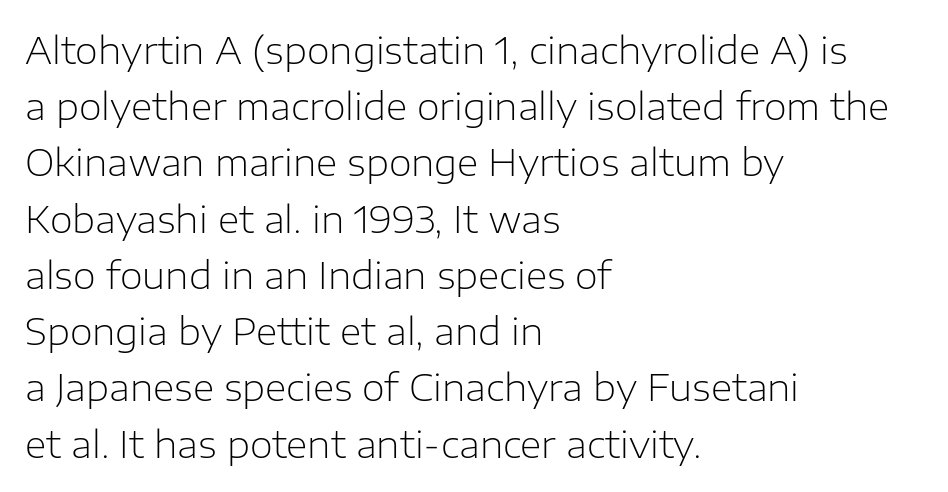
{"serif": "no", "italic": "no", "bold": "no", "weight": "light", "width": "normal", "stroke_contrast": "low", "x_height": "medium", "monospaced": "no", "underline": "no", "align": "left", "line_spacing": "normal", "line_spacing_ratio": 1.52, "letter_spacing": "normal", "letter_spacing_em": 0.0, "glyph_px": 37}
